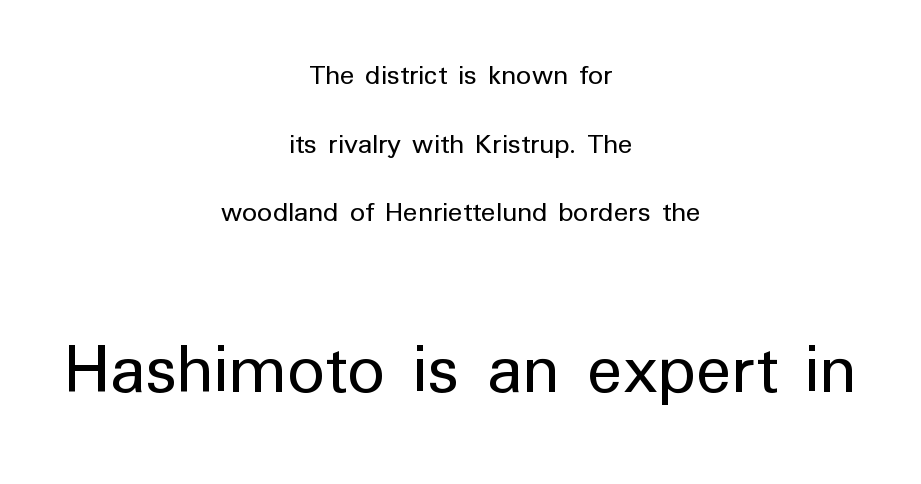
{"serif": "no", "italic": "no", "bold": "no", "weight": "regular", "width": "normal", "stroke_contrast": "low", "x_height": "medium", "monospaced": "no", "underline": "no", "align": "center", "line_spacing": "loose", "line_spacing_ratio": 2.29, "letter_spacing": "normal", "letter_spacing_em": 0.0, "larger_block": "second", "size_ratio": 2.47, "glyph_px": 74}
